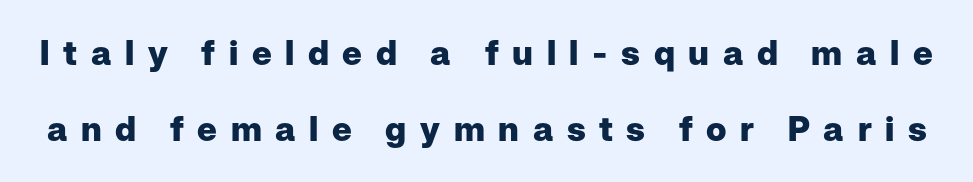
The gap between lines stays unmarked. What stands out about the letter spacing? Its width — letters are far apart. The letters carry no serifs — their stems end cleanly without finishing strokes. The lettering stays uniformly vertical, giving the passage a roman look. Note the varied advance widths — an 'i' is clearly narrower than an 'm'. Is there much room between lines? Yes — plenty of vertical air separates them.
